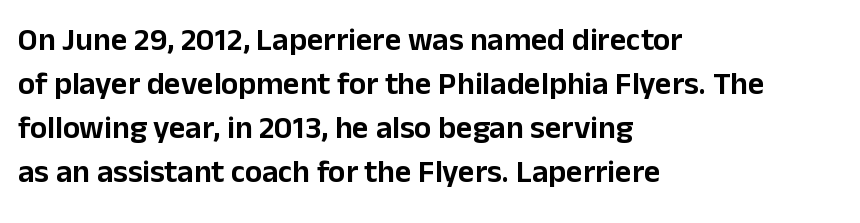
{"serif": "no", "italic": "no", "width": "normal", "stroke_contrast": "low", "x_height": "medium", "monospaced": "no", "underline": "no", "align": "left", "line_spacing": "normal", "line_spacing_ratio": 1.37, "letter_spacing": "normal", "letter_spacing_em": 0.0, "glyph_px": 32}
